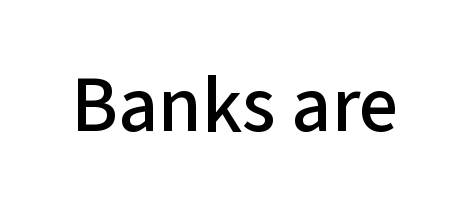
The image shows 79 px sans-serif type, upright; set normal letter spacing, not underlined; low stroke contrast and a medium x-height.
